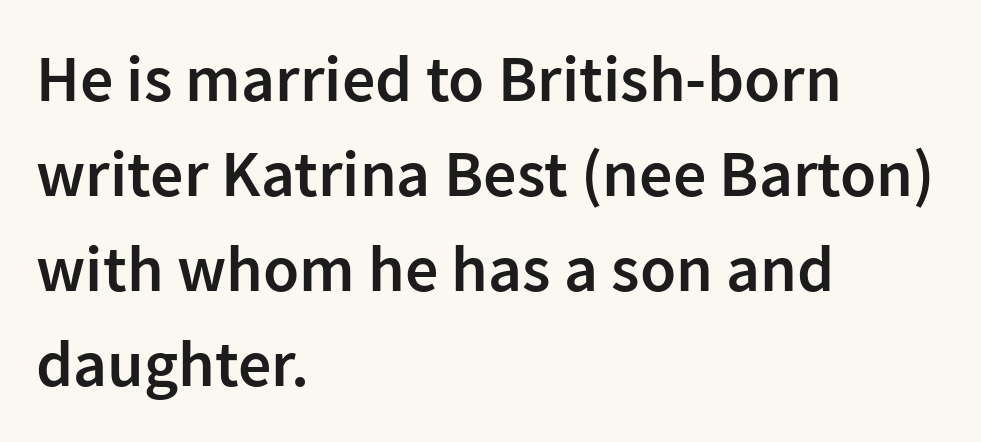
Q: Is the text bold? A: Semi-bold.
Q: Is the text italic (slanted)? A: No, it is upright.
Q: Is the typeface a serif or a sans-serif typeface? A: Sans-serif.
Q: Is the text underlined? A: No.
Q: How is the paragraph aligned? A: Left-aligned.
Q: Is the spacing between letters normal or unusually wide? A: Normal.
Q: Is the spacing between lines tight, normal or loose? A: Normal.
Q: Width (condensed, normal, or wide)? A: Normal.
Q: Stroke contrast? A: Low.
Q: x-height? A: Medium.
Q: Monospaced? A: No.
